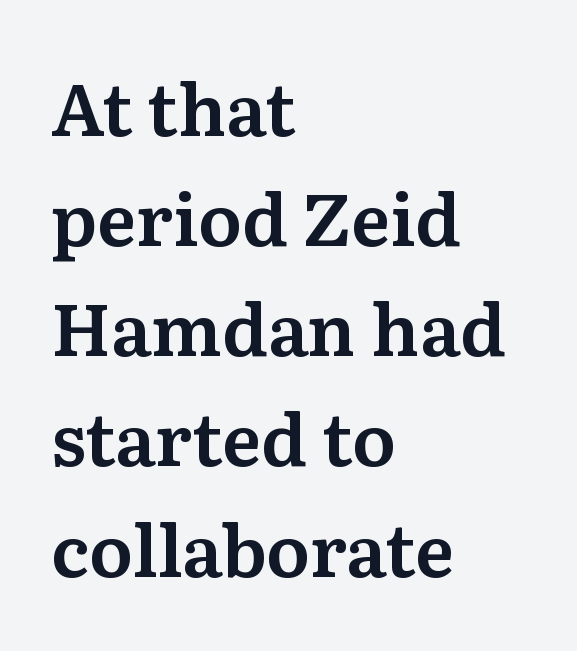
Q: Is the text italic (slanted)? A: No, it is upright.
Q: Is the typeface a serif or a sans-serif typeface? A: Serif.
Q: Is the text underlined? A: No.
Q: How is the paragraph aligned? A: Left-aligned.
Q: Is the spacing between letters normal or unusually wide? A: Normal.
Q: Is the spacing between lines tight, normal or loose? A: Normal.
Q: Width (condensed, normal, or wide)? A: Normal.
Q: Stroke contrast? A: Medium.
Q: x-height? A: Medium.
Q: Monospaced? A: No.
